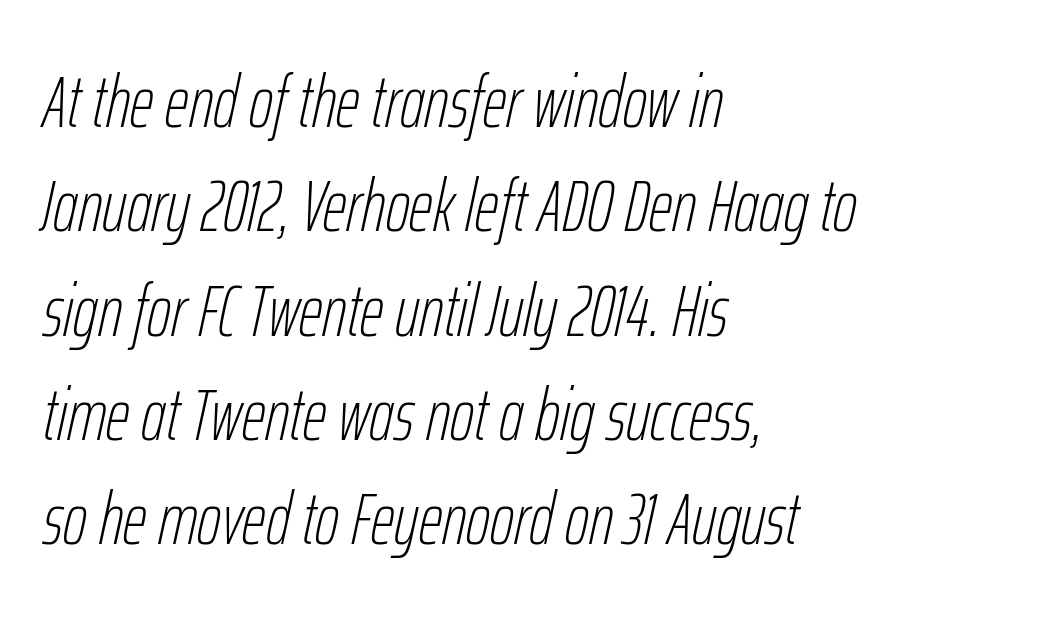
The image shows 74 px thin, condensed type, italic (leaning right); set left-aligned, normal line spacing (1.41x), normal letter spacing, not underlined; low stroke contrast and a medium x-height.
